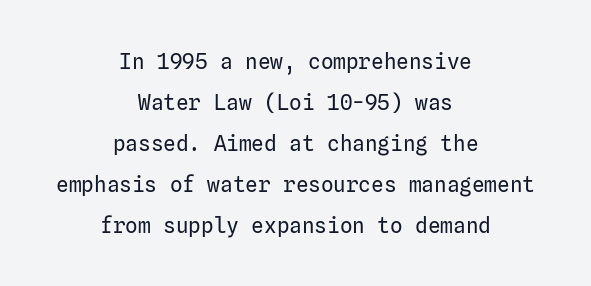
The image shows 21 px text type, upright; set centered, loose line spacing (1.95x), normal letter spacing, not underlined.
